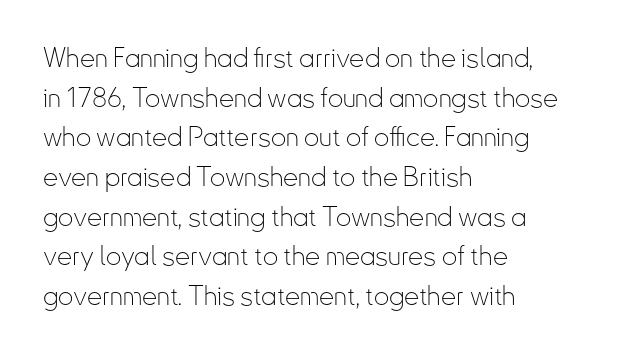
{"italic": "no", "bold": "no", "underline": "no", "align": "left", "line_spacing": "normal", "line_spacing_ratio": 1.47, "letter_spacing": "normal", "letter_spacing_em": 0.0, "glyph_px": 27}
